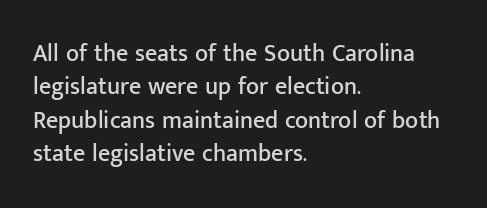
The image shows 24 px text type, upright; set left-aligned, normal line spacing (1.39x), normal letter spacing, not underlined.
